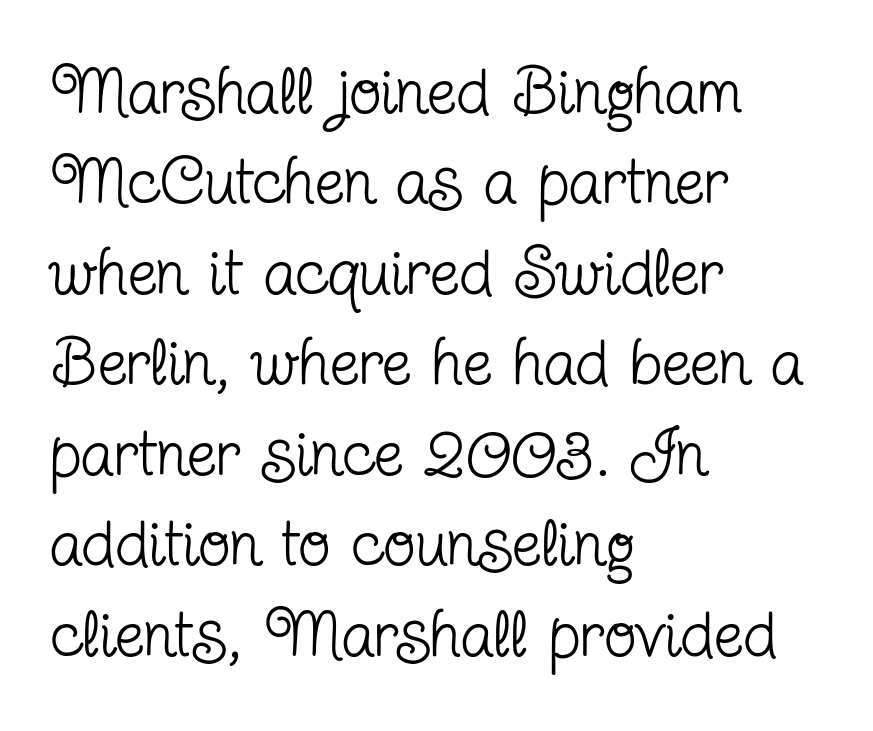
No extra ink here — the face is not bold. Note the varied advance widths — an 'i' is clearly narrower than an 'm'. The space directly below the letters is spotless. This sample uses plain, unmodified letter spacing. Leading: standard. A serif font was chosen for this passage.
